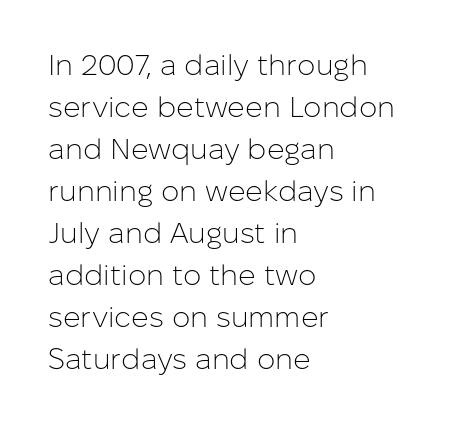
Q: Is the text bold? A: No.
Q: Is the text italic (slanted)? A: No, it is upright.
Q: Is the typeface a serif or a sans-serif typeface? A: Sans-serif.
Q: Is the text underlined? A: No.
Q: How is the paragraph aligned? A: Left-aligned.
Q: Is the spacing between letters normal or unusually wide? A: Normal.
Q: Is the spacing between lines tight, normal or loose? A: Normal.
Q: Width (condensed, normal, or wide)? A: Normal.
Q: Stroke contrast? A: Low.
Q: x-height? A: Medium.
Q: Monospaced? A: No.
